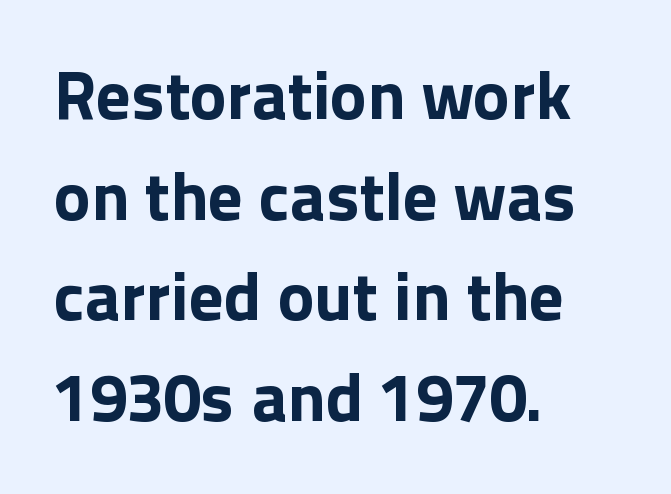
Q: Is the text bold? A: Yes.
Q: Is the text italic (slanted)? A: No, it is upright.
Q: Is the typeface a serif or a sans-serif typeface? A: Sans-serif.
Q: Is the text underlined? A: No.
Q: How is the paragraph aligned? A: Left-aligned.
Q: Is the spacing between letters normal or unusually wide? A: Normal.
Q: Is the spacing between lines tight, normal or loose? A: Normal.
Q: Width (condensed, normal, or wide)? A: Normal.
Q: x-height? A: Medium.
Q: Monospaced? A: No.
